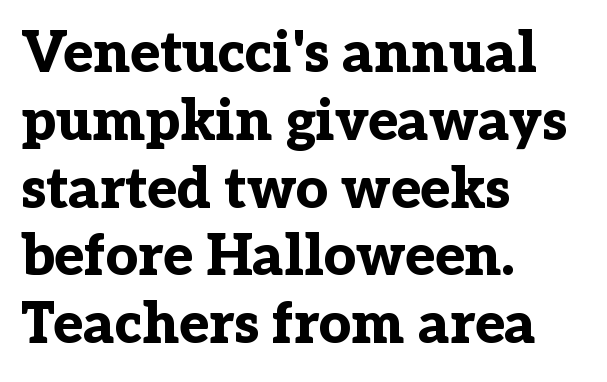
The image shows 56 px bold serif type, upright; set left-aligned, line spacing 1.21x, normal letter spacing, not underlined; low stroke contrast and a medium x-height.
